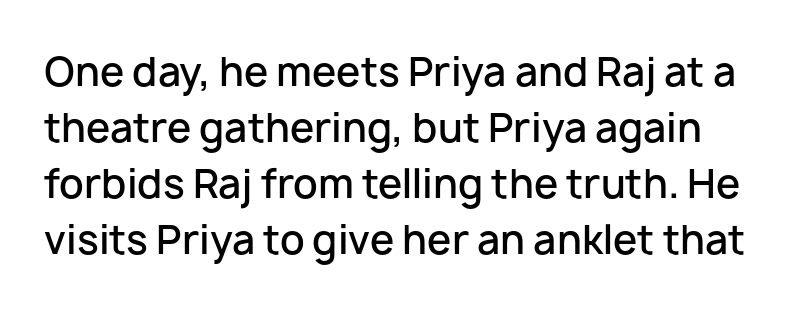
The image shows 39 px semibold sans-serif type, upright; set normal line spacing (1.44x), normal letter spacing, not underlined; low stroke contrast and a medium x-height.
